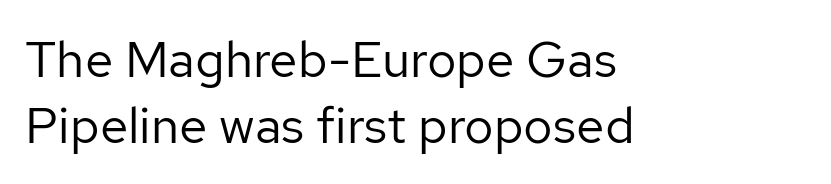
The image shows 51 px regular-weight sans-serif type, upright; set left-aligned, normal line spacing (1.29x), normal letter spacing, not underlined; low stroke contrast and a medium x-height.
